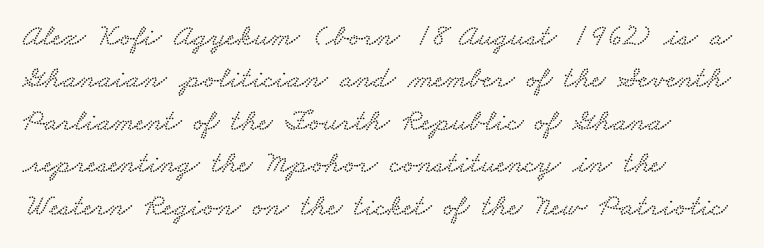
{"serif": "yes", "width": "wide", "stroke_contrast": "low", "x_height": "small", "monospaced": "no", "underline": "no", "align": "left", "line_spacing": "normal", "line_spacing_ratio": 1.37, "letter_spacing": "normal", "letter_spacing_em": 0.0, "glyph_px": 31}
